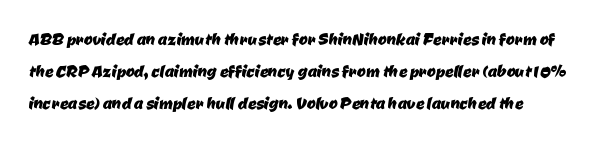
{"underline": "no", "line_spacing": "normal", "line_spacing_ratio": 1.52, "letter_spacing": "normal", "letter_spacing_em": 0.0, "glyph_px": 21}
